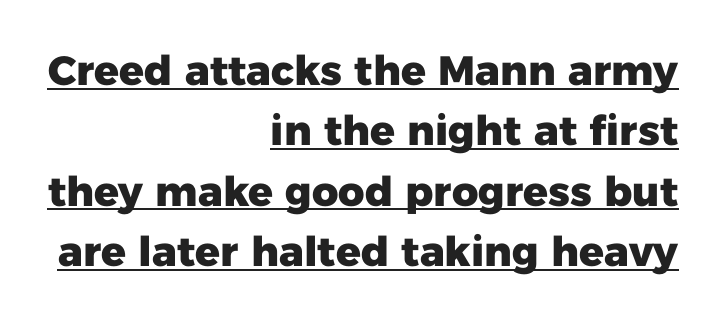
Q: Is the text bold? A: Yes.
Q: Is the text italic (slanted)? A: No, it is upright.
Q: Is the typeface a serif or a sans-serif typeface? A: Sans-serif.
Q: Is the text underlined? A: Yes.
Q: How is the paragraph aligned? A: Right-aligned.
Q: Is the spacing between letters normal or unusually wide? A: Normal.
Q: Is the spacing between lines tight, normal or loose? A: Normal.
Q: Width (condensed, normal, or wide)? A: Normal.
Q: Stroke contrast? A: Low.
Q: x-height? A: Medium.
Q: Monospaced? A: No.
